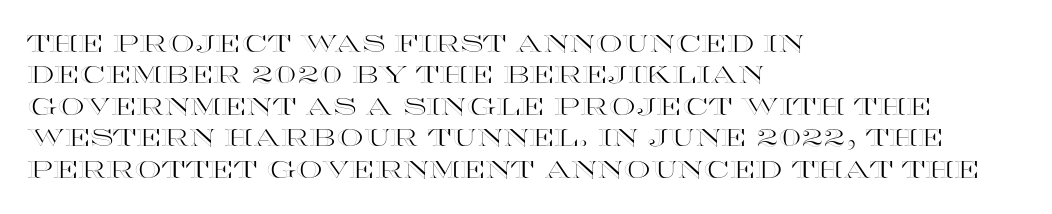
{"italic": "no", "underline": "no", "align": "left", "line_spacing": "normal", "line_spacing_ratio": 1.31, "letter_spacing": "normal", "letter_spacing_em": 0.0, "glyph_px": 24}
